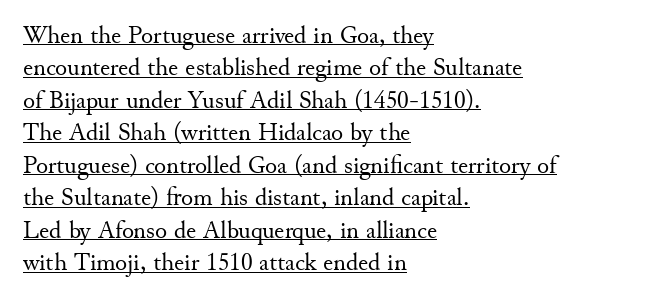
The image shows 25 px text type, upright; set left-aligned, normal line spacing (1.3x), normal letter spacing, underlined.
